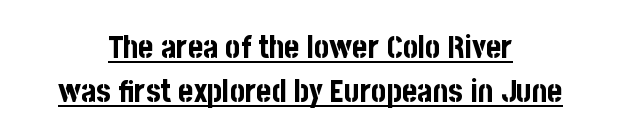
Q: Is the text bold? A: Yes.
Q: Is the text italic (slanted)? A: No, it is upright.
Q: Is the typeface a serif or a sans-serif typeface? A: Sans-serif.
Q: Is the text underlined? A: Yes.
Q: How is the paragraph aligned? A: Centered.
Q: Is the spacing between letters normal or unusually wide? A: Normal.
Q: Is the spacing between lines tight, normal or loose? A: Normal.
Q: Width (condensed, normal, or wide)? A: Condensed.
Q: Stroke contrast? A: Low.
Q: x-height? A: Large.
Q: Monospaced? A: No.
